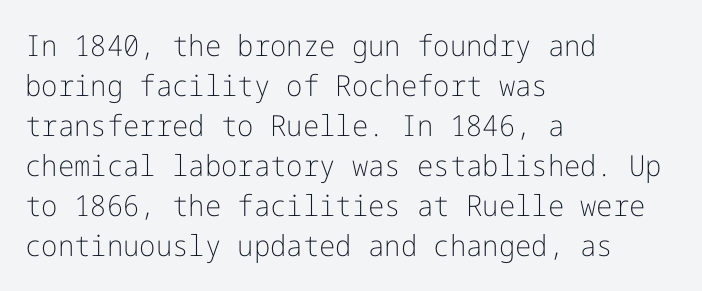
Q: Is the text bold? A: No.
Q: Is the text italic (slanted)? A: No, it is upright.
Q: Is the typeface a serif or a sans-serif typeface? A: Sans-serif.
Q: Is the text underlined? A: No.
Q: How is the paragraph aligned? A: Left-aligned.
Q: Is the spacing between letters normal or unusually wide? A: Normal.
Q: Is the spacing between lines tight, normal or loose? A: Normal.
Q: Width (condensed, normal, or wide)? A: Normal.
Q: Stroke contrast? A: Low.
Q: x-height? A: Medium.
